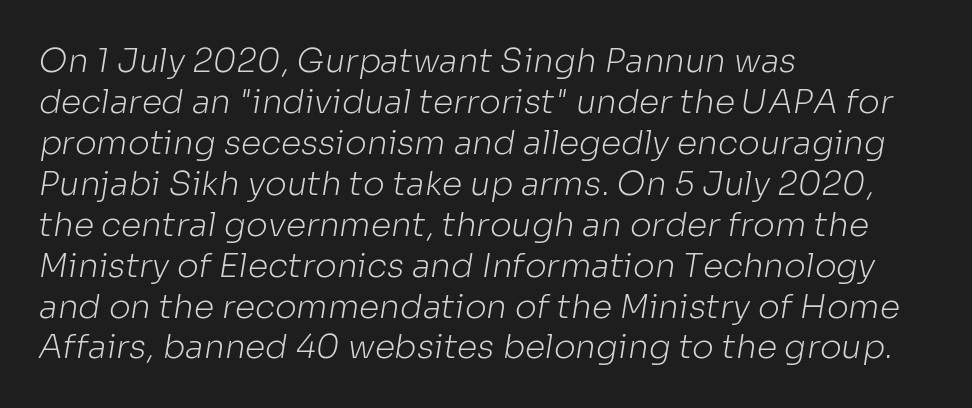
Q: Is the text bold? A: No.
Q: Is the typeface a serif or a sans-serif typeface? A: Sans-serif.
Q: Is the text underlined? A: No.
Q: How is the paragraph aligned? A: Left-aligned.
Q: Is the spacing between letters normal or unusually wide? A: Normal.
Q: Width (condensed, normal, or wide)? A: Normal.
Q: Stroke contrast? A: Low.
Q: x-height? A: Medium.
Q: Monospaced? A: No.
